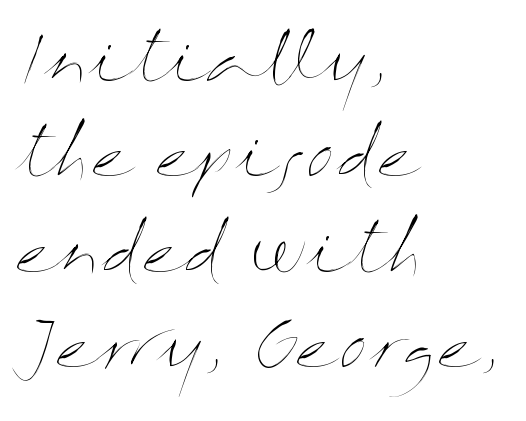
Q: Is the text bold? A: No.
Q: Is the text italic (slanted)? A: Yes.
Q: Is the text underlined? A: No.
Q: How is the paragraph aligned? A: Left-aligned.
Q: Is the spacing between letters normal or unusually wide? A: Normal.
Q: Is the spacing between lines tight, normal or loose? A: Normal.
Q: Width (condensed, normal, or wide)? A: Wide.
Q: Stroke contrast? A: Medium.
Q: x-height? A: Medium.
Q: Monospaced? A: No.
